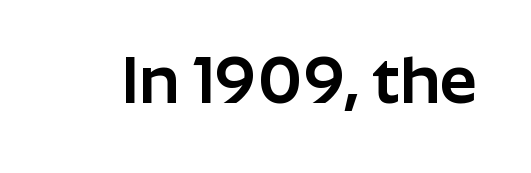
{"serif": "no", "italic": "no", "width": "normal", "stroke_contrast": "low", "x_height": "medium", "monospaced": "no", "underline": "no", "letter_spacing": "normal", "letter_spacing_em": 0.0, "glyph_px": 66}
